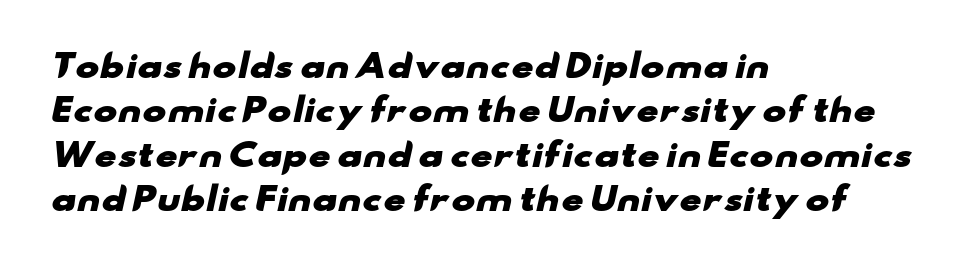
The image shows 32 px heavy, wide sans-serif type; set left-aligned, normal line spacing (1.39x), normal letter spacing, not underlined; low stroke contrast and a small x-height.
